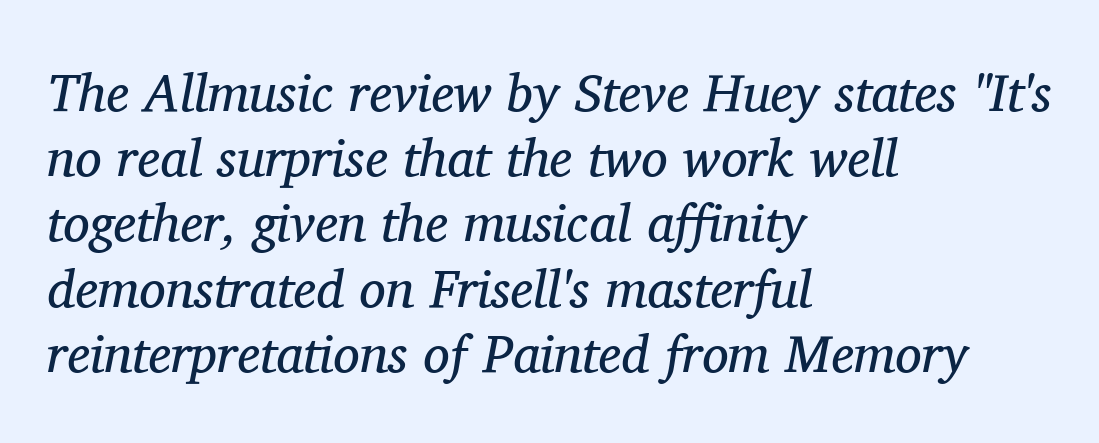
The image shows 53 px regular-weight serif type, italic (leaning right); set left-aligned, line spacing 1.23x, normal letter spacing, not underlined; medium stroke contrast and a medium x-height.
